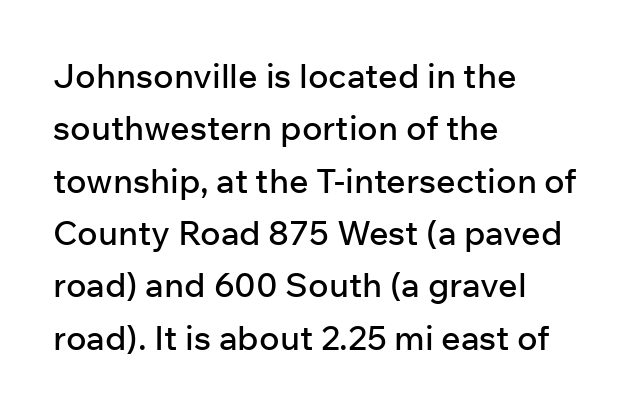
{"serif": "no", "italic": "no", "width": "normal", "stroke_contrast": "low", "x_height": "medium", "monospaced": "no", "underline": "no", "align": "left", "line_spacing": "normal", "line_spacing_ratio": 1.54, "letter_spacing": "normal", "letter_spacing_em": 0.0, "glyph_px": 34}
